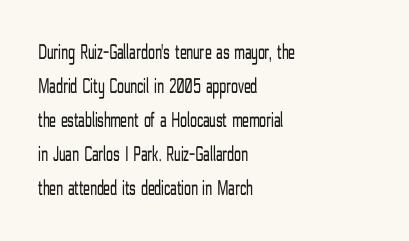
The image shows 22 px text type, upright; set left-aligned, normal line spacing (1.55x), normal letter spacing, not underlined.
